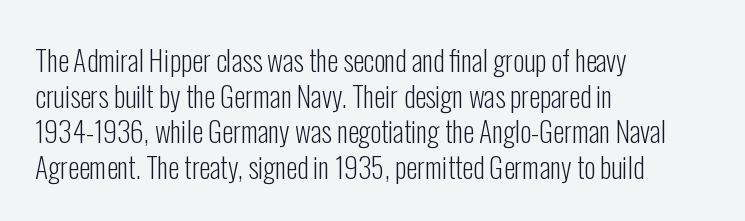
{"serif": "no", "italic": "no", "bold": "no", "weight": "light", "width": "condensed", "stroke_contrast": "low", "x_height": "medium", "monospaced": "no", "underline": "no", "align": "left", "line_spacing": "normal", "line_spacing_ratio": 1.27, "letter_spacing": "normal", "letter_spacing_em": 0.0, "glyph_px": 28}
